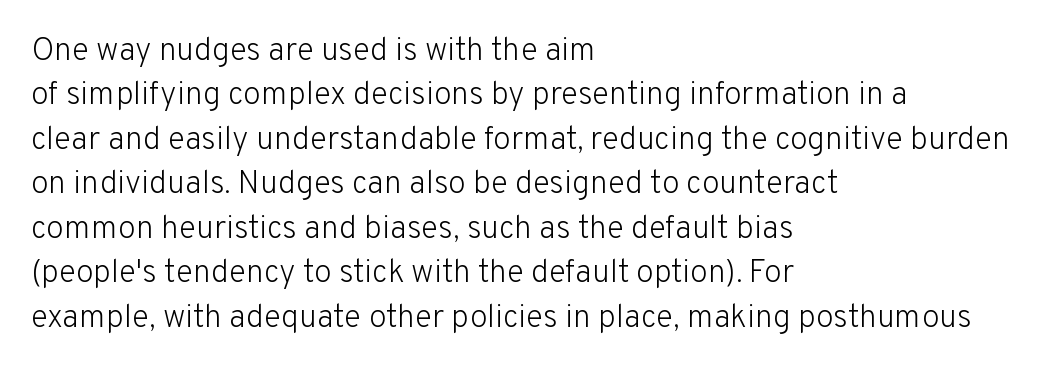
The image shows 32 px light sans-serif type, upright; set left-aligned, normal line spacing (1.39x), normal letter spacing, not underlined; low stroke contrast and a medium x-height.
